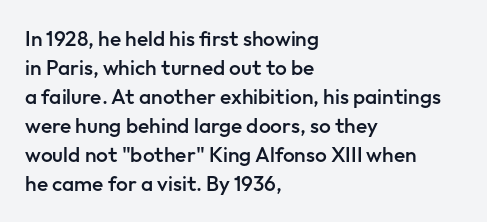
These lines keep a tight, regular rhythm from letter to letter. If you drew a ruler down the left edge, every line would touch it. Compared with an ordinary text face, these strokes are moderately heavier — a semibold. Whoever set this chose a conventional vertical rhythm. The glyphs are unaccompanied by any horizontal stroke below them.
